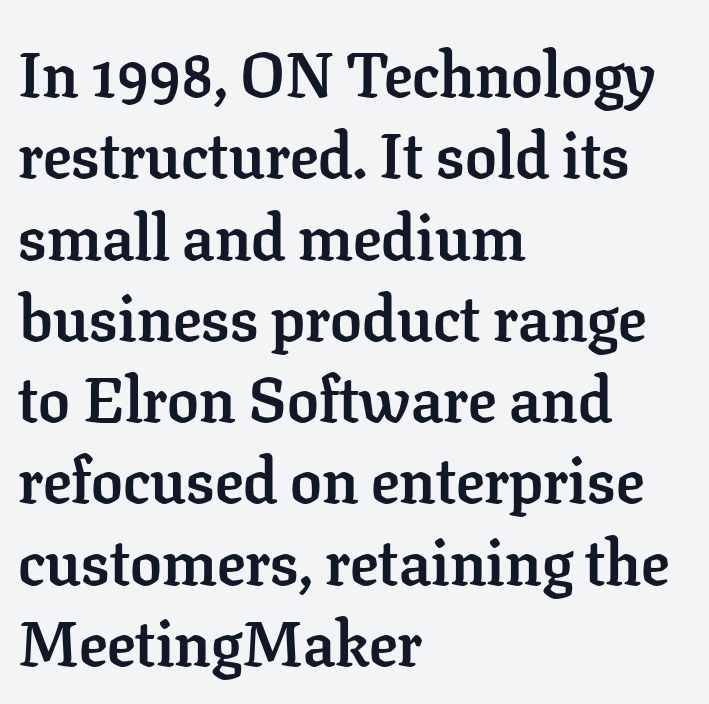
Q: Is the text bold? A: Yes.
Q: Is the text italic (slanted)? A: No, it is upright.
Q: Is the typeface a serif or a sans-serif typeface? A: Serif.
Q: Is the text underlined? A: No.
Q: How is the paragraph aligned? A: Left-aligned.
Q: Is the spacing between letters normal or unusually wide? A: Normal.
Q: Is the spacing between lines tight, normal or loose? A: Normal.
Q: Width (condensed, normal, or wide)? A: Normal.
Q: Stroke contrast? A: Low.
Q: x-height? A: Medium.
Q: Monospaced? A: No.
